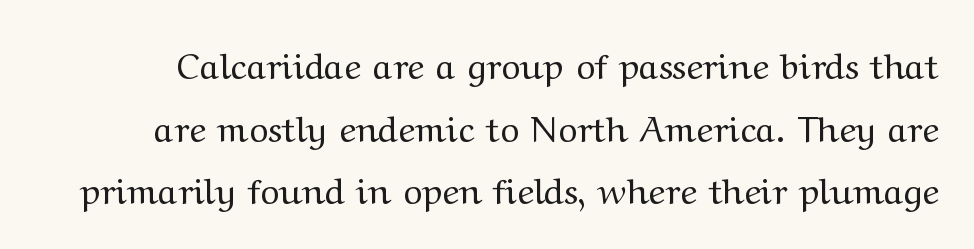
Q: Is the text bold? A: No.
Q: Is the text italic (slanted)? A: No, it is upright.
Q: Is the typeface a serif or a sans-serif typeface? A: Serif.
Q: Is the text underlined? A: No.
Q: Is the spacing between letters normal or unusually wide? A: Normal.
Q: Width (condensed, normal, or wide)? A: Wide.
Q: Stroke contrast? A: Medium.
Q: x-height? A: Medium.
Q: Monospaced? A: No.
